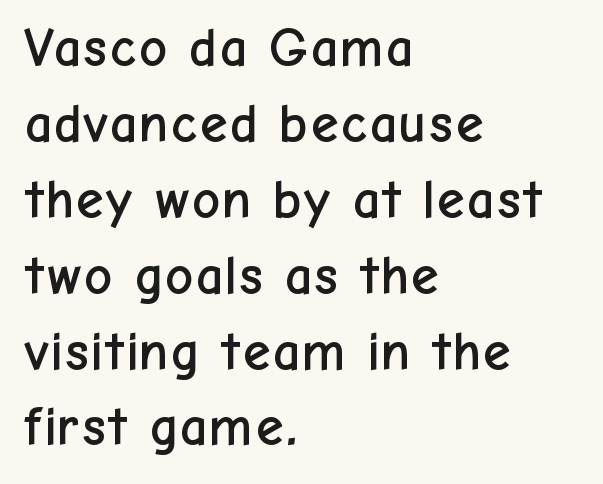
The designer went with a sans here, leaving each stem footless. This sample has the flowing, uneven cadence of proportional lettering. Tall strokes in this sample are plumb rather than angled. Honestly, there is no underline to notice here at all. The space between consecutive lines is moderate.
